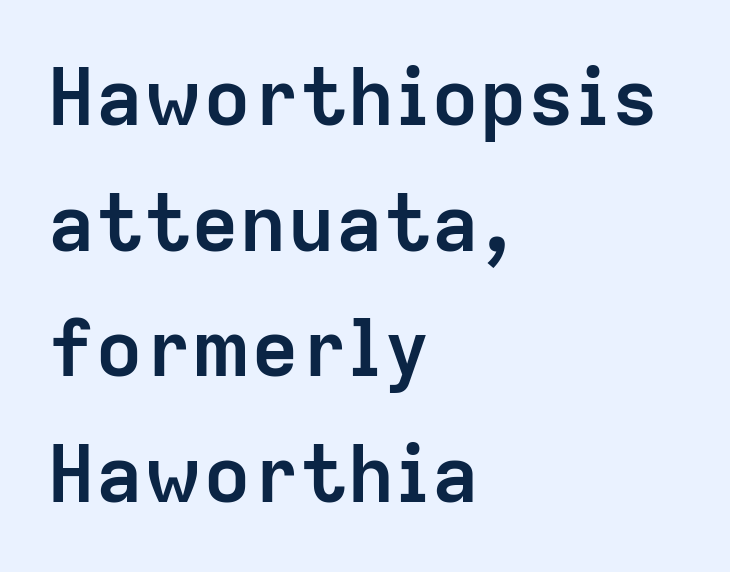
{"serif": "no", "italic": "no", "bold": "yes", "weight": "semibold", "width": "normal", "stroke_contrast": "low", "x_height": "medium", "monospaced": "no", "underline": "no", "align": "left", "line_spacing": "normal", "line_spacing_ratio": 1.57, "letter_spacing": "normal", "letter_spacing_em": 0.0, "glyph_px": 80}
